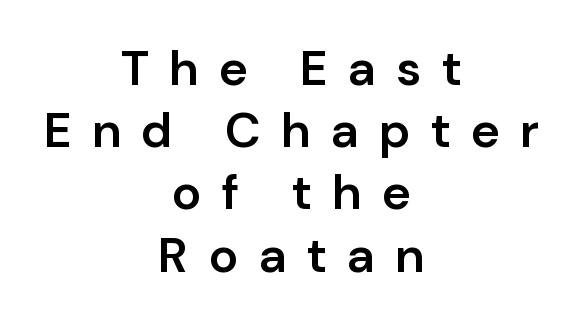
The passage shown is typeset with a sans-serif family. Characters remain perfectly vertical along every line. Descenders are the only things crossing below the line. Horizontally, the lines are justified to the midpoint only. Regular leading. The horizontal fit of the characters is loose and conspicuously gappy.
